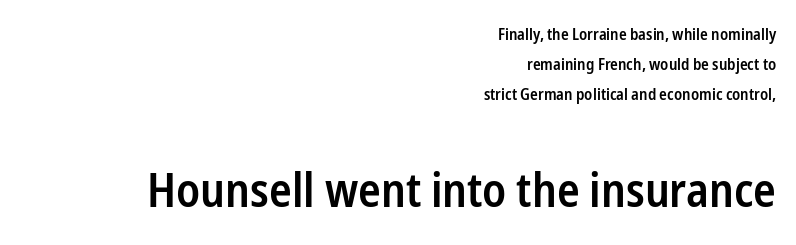
If you squint, the bottom block still reads clearly — it's the larger of the two. Leftover space on each line is placed entirely before the opening word. Varying glyph widths throughout — classic text-font behaviour. Nothing sits at the stroke ends, so this counts as sans-serif. Letters rest on an invisible, unmarked baseline.
